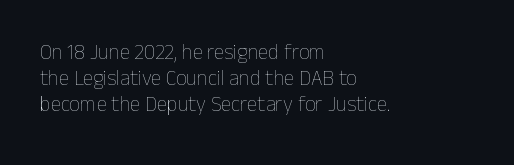
Does extra space separate the letters? No, they use regular spacing. Layout note: lines flush left. The area under the type is left untouched. This reads as an unemphasized weight, regular at the heaviest. This is roman type, the default non-slanted kind. Vertical spacing — default.
